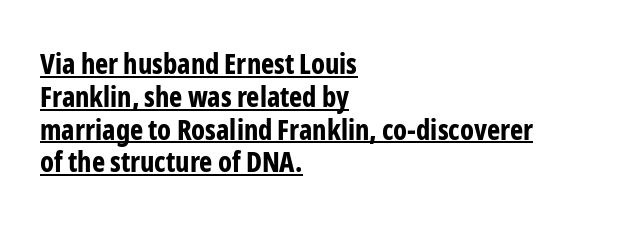
{"serif": "no", "italic": "no", "bold": "yes", "weight": "bold", "width": "condensed", "stroke_contrast": "low", "x_height": "medium", "monospaced": "no", "underline": "yes", "align": "left", "line_spacing_ratio": 1.17, "letter_spacing": "normal", "letter_spacing_em": 0.0, "glyph_px": 28}
